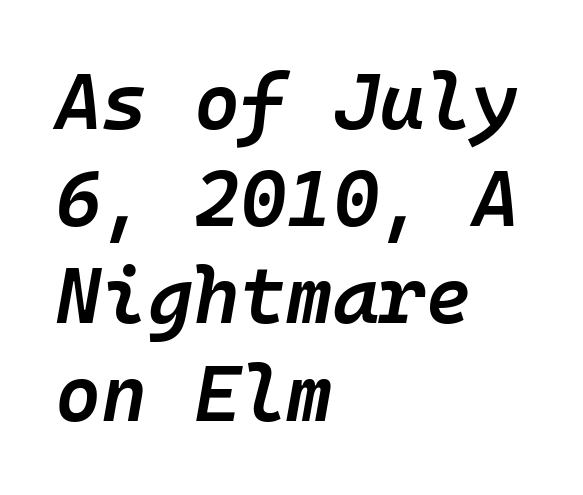
In terms of posture, this sample is oblique. The space directly below the letters is spotless. These lines keep a tight, regular rhythm from letter to letter. Compared with an ordinary text face, these strokes are moderately heavier — a semibold. The rag falls on the right side of this text block.
